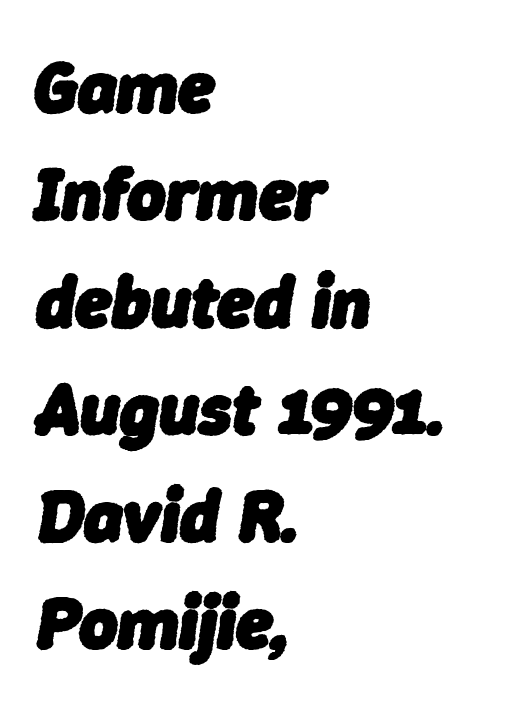
The rendering uses natural spacing where letterforms have individual widths. Unmarked baselines from the first word to the last. Does the weight exceed regular? Yes, all the way to bold. The block of text has a typical density, with ordinary space between rows. The lines are quadded left.
